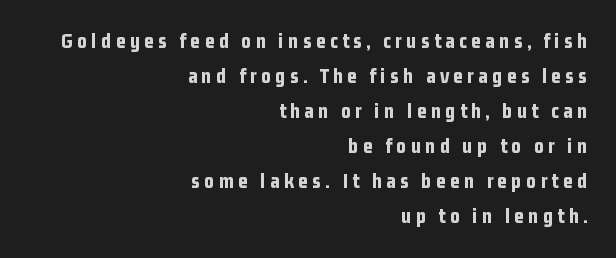
These lines stack with their right ends in a neat column. This sample keeps an unexceptional amount of space between lines. Every stem runs plumb, perpendicular to the baseline. Tracking here is generous; glyphs stand well apart from one another.
